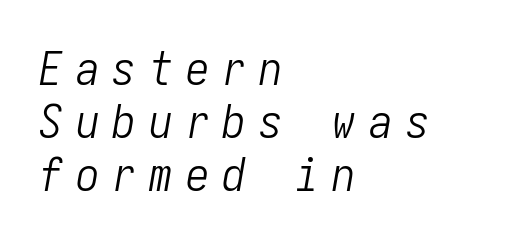
{"italic": "yes", "lean": "right", "slant_degrees": 10, "bold": "no", "weight": "light", "width": "condensed", "stroke_contrast": "low", "x_height": "medium", "underline": "no", "align": "left", "line_spacing": "tight", "line_spacing_ratio": 1.13, "letter_spacing": "wide", "letter_spacing_em": 0.28, "glyph_px": 47}
